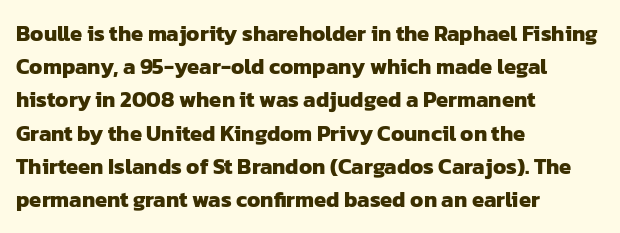
Where is the straight margin? On the left. Each row of text sits above clean, open space. Leading matches the norm, producing a regular column. The letters are bold, with thick, heavy strokes.
